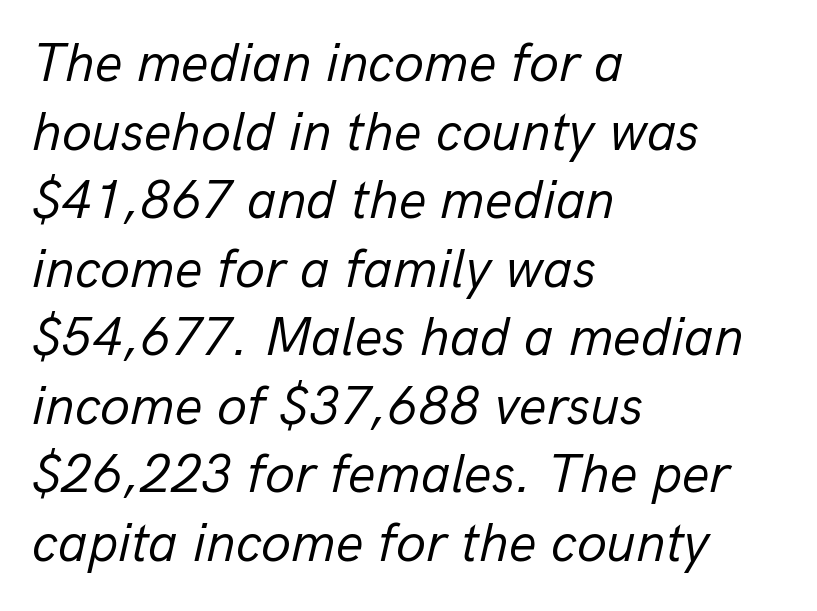
The image shows 54 px regular-weight type, italic (leaning right); set left-aligned, normal line spacing (1.27x), normal letter spacing, not underlined; low stroke contrast and a medium x-height.
